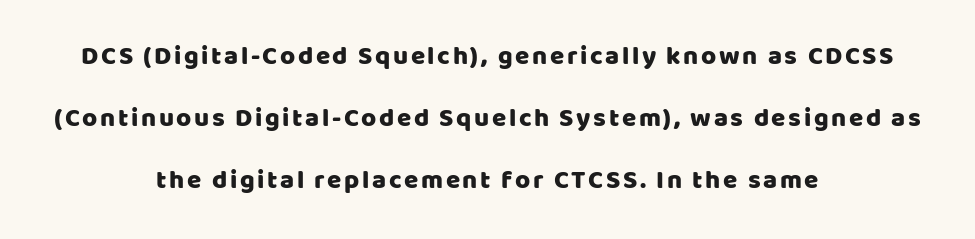
{"italic": "no", "underline": "no", "align": "center", "line_spacing": "loose", "line_spacing_ratio": 2.39, "glyph_px": 26}
